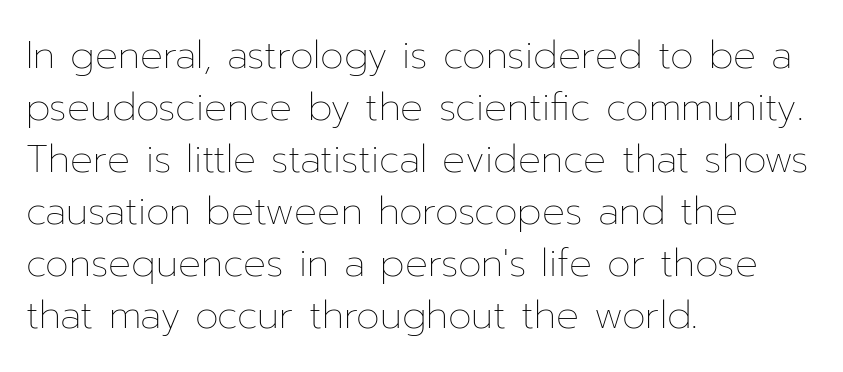
The image shows 38 px thin type, upright; set left-aligned, normal line spacing (1.37x), normal letter spacing, not underlined; low stroke contrast and a medium x-height.
